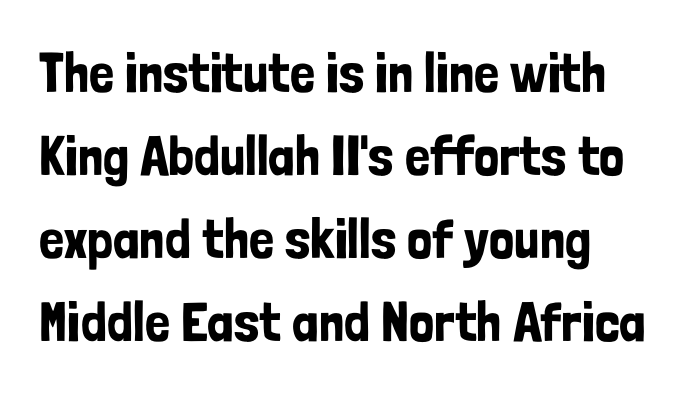
The image shows 56 px condensed sans-serif type, upright; set normal line spacing (1.48x), normal letter spacing, not underlined; low stroke contrast and a medium x-height.
